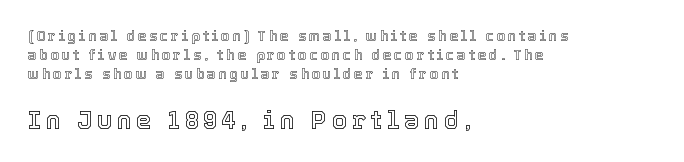
The image shows 25 px text type, upright; set left-aligned, normal line spacing (1.37x), not underlined; the second (bottom) block is 1.79x larger.
